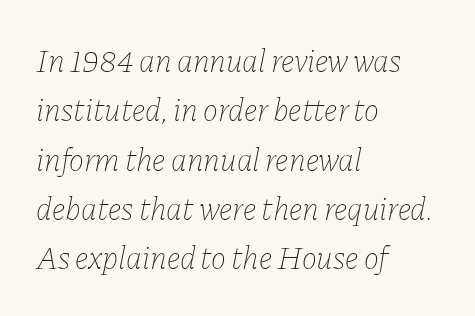
The image shows 32 px thin type, italic (leaning right); set left-aligned, normal line spacing (1.54x), normal letter spacing, not underlined; low stroke contrast and a medium x-height.
